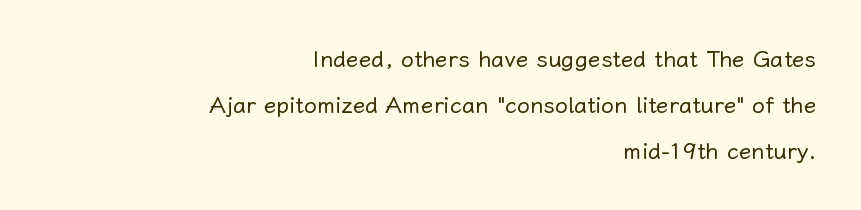
Q: Is the text bold? A: No.
Q: Is the text italic (slanted)? A: No, it is upright.
Q: Is the text underlined? A: No.
Q: How is the paragraph aligned? A: Right-aligned.
Q: Is the spacing between letters normal or unusually wide? A: Normal.
Q: Is the spacing between lines tight, normal or loose? A: Loose.
